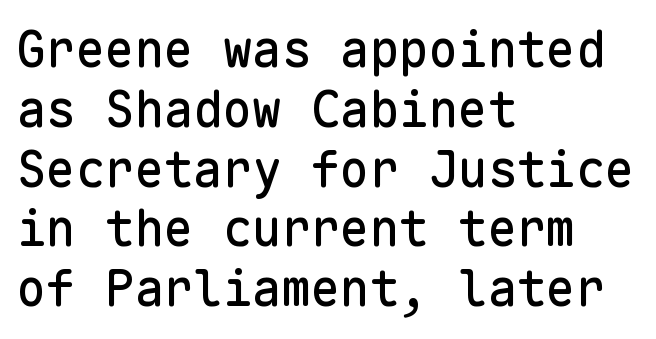
{"serif": "no", "italic": "no", "width": "normal", "stroke_contrast": "low", "x_height": "medium", "monospaced": "yes", "underline": "no", "align": "left", "line_spacing_ratio": 1.22, "letter_spacing": "normal", "letter_spacing_em": 0.0, "glyph_px": 49}
